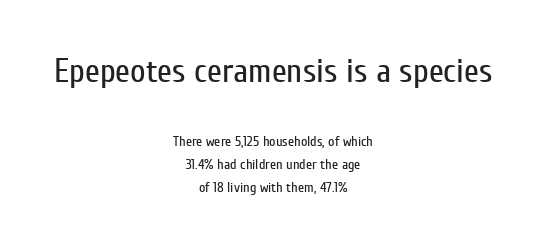
The image shows 34 px regular-weight, condensed sans-serif type, upright; set centered, normal line spacing (1.62x), normal letter spacing, not underlined; the first (top) block is 2.43x larger; low stroke contrast and a medium x-height.
